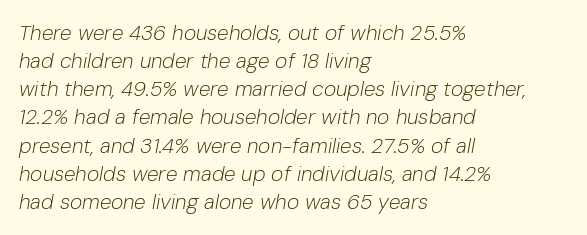
These lines are set flush left with a ragged right edge. The text carries the slant typical of an italic or oblique font. The block of text has a typical density, with ordinary space between rows. Vertical stems look standard width or narrower in stroke. Is the letter spacing exaggerated? No — it looks like the ordinary default. Type without underlining.
